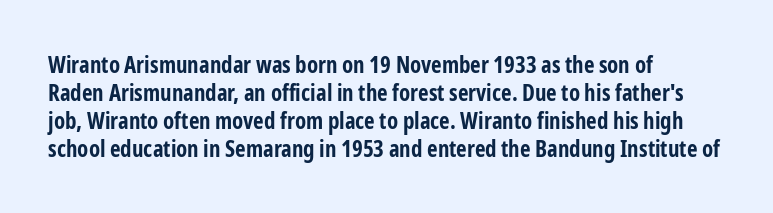
{"italic": "no", "bold": "yes", "underline": "no", "align": "left", "line_spacing_ratio": 1.22, "letter_spacing": "normal", "letter_spacing_em": 0.0, "glyph_px": 23}
